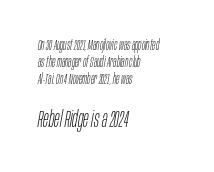
Which margin do the lines hug? The left one — the right edge is uneven. A light-to-regular cut is what we see here. The face used here appears at its bigger size in the lower chunk. No word sits above an underline. Letter spacing: default.
